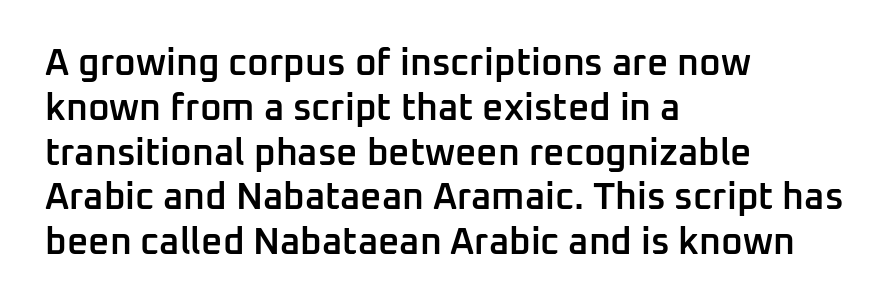
The image shows 37 px semibold sans-serif type, upright; set left-aligned, line spacing 1.21x, normal letter spacing, not underlined; low stroke contrast and a medium x-height.
